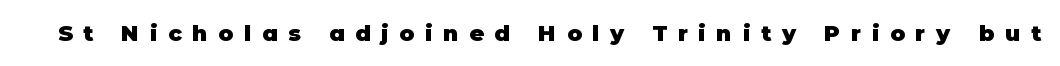
The image shows 22 px bold type, upright; set unusually wide letter spacing (+0.49 em), not underlined.
